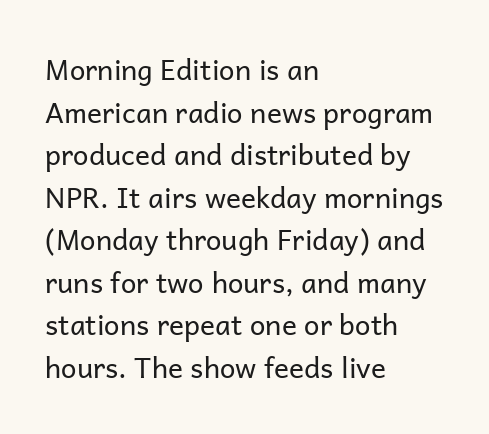
Tracking value appears to be zero — textbook default spacing. Alignment: flush left. In terms of letterform style, serifs are entirely absent. The weight tops out at a normal text grade.
